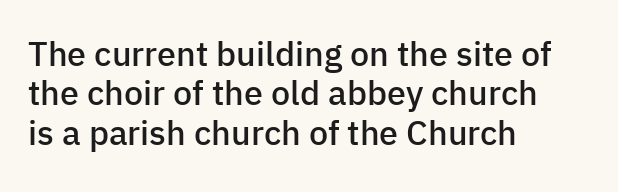
The image shows 34 px semibold sans-serif type, upright; set left-aligned, line spacing 1.16x, normal letter spacing, not underlined; low stroke contrast and a medium x-height.
